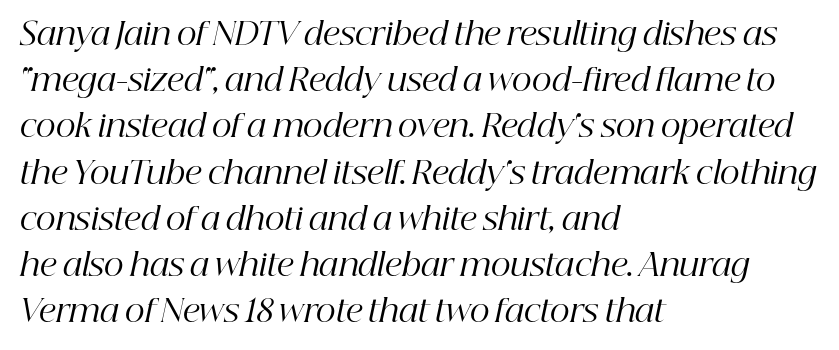
Q: Is the text bold? A: No.
Q: Is the text italic (slanted)? A: Yes, it leans right by about 12 degrees.
Q: Is the typeface a serif or a sans-serif typeface? A: Serif.
Q: Is the text underlined? A: No.
Q: How is the paragraph aligned? A: Left-aligned.
Q: Is the spacing between letters normal or unusually wide? A: Normal.
Q: Is the spacing between lines tight, normal or loose? A: Normal.
Q: Width (condensed, normal, or wide)? A: Normal.
Q: Stroke contrast? A: High.
Q: x-height? A: Medium.
Q: Monospaced? A: No.
